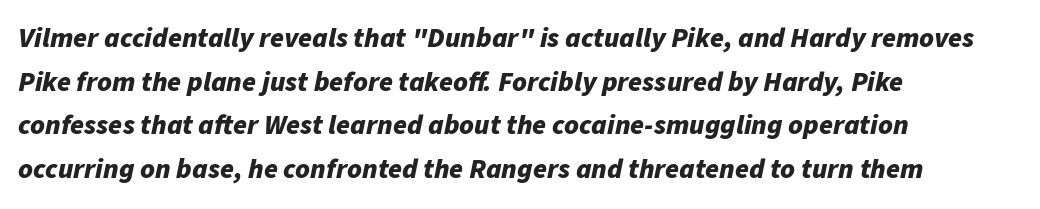
{"italic": "yes", "lean": "right", "slant_degrees": 11, "bold": "yes", "weight": "bold", "width": "normal", "stroke_contrast": "low", "x_height": "medium", "monospaced": "no", "underline": "no", "align": "left", "line_spacing": "normal", "line_spacing_ratio": 1.56, "letter_spacing": "normal", "letter_spacing_em": 0.0, "glyph_px": 28}
